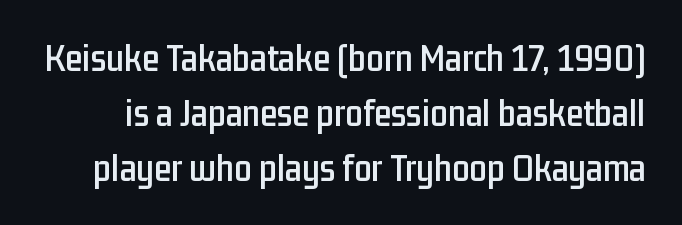
The passage shown stacks its lines at a standard gap. The characters display no serif detailing; their extremities are plain. The specimen reads as upright at a glance. Think of a printed novel: that variable character pitch is what you see here. Spacing between characters is what you'd get straight out of the box.
